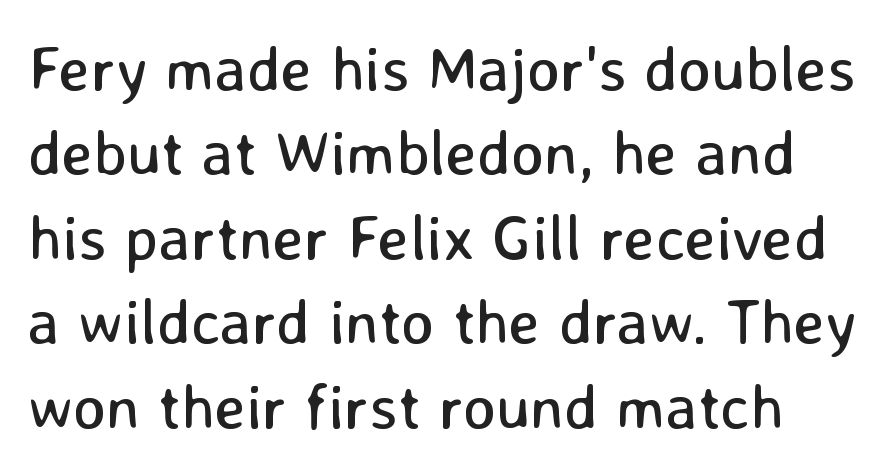
The image shows 63 px regular-weight sans-serif type, upright; set left-aligned, normal line spacing (1.34x), normal letter spacing, not underlined; low stroke contrast and a medium x-height.
